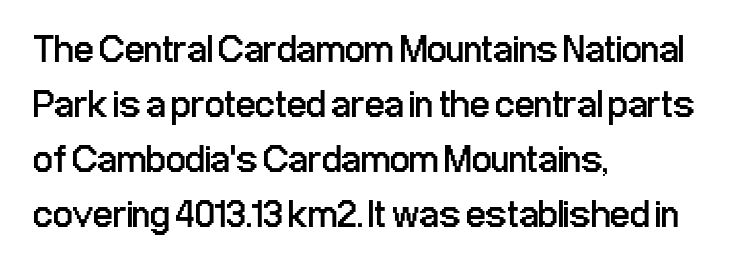
{"serif": "no", "italic": "no", "bold": "no", "weight": "regular", "width": "condensed", "stroke_contrast": "low", "x_height": "medium", "monospaced": "no", "underline": "no", "align": "left", "line_spacing": "normal", "line_spacing_ratio": 1.41, "letter_spacing": "normal", "letter_spacing_em": 0.0, "glyph_px": 39}
